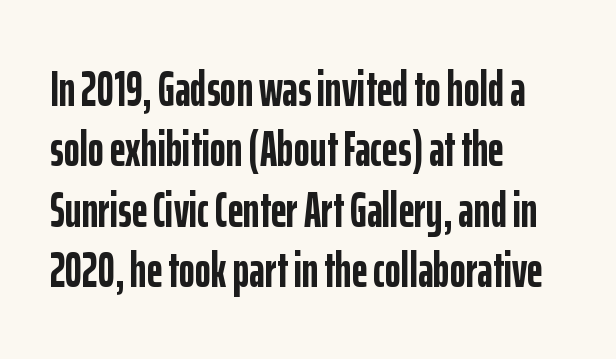
Does extra space separate the letters? No, they use regular spacing. The foot of each line stays bare and open. The rendering uses a bold face; every stroke is thick and dark. Are there feet on the stems? There aren't — it's a sans.
